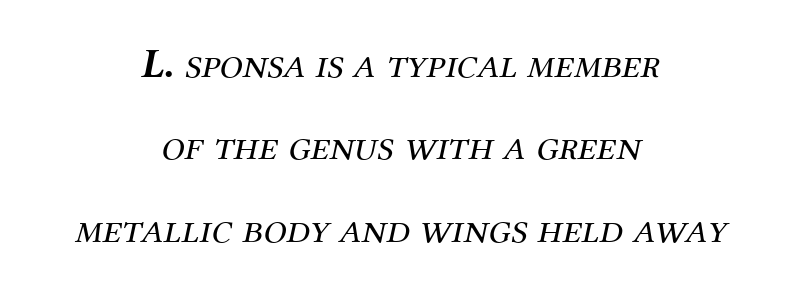
{"serif": "yes", "italic": "yes", "lean": "right", "slant_degrees": 12, "bold": "no", "weight": "regular", "width": "normal", "stroke_contrast": "medium", "x_height": "medium", "monospaced": "no", "underline": "no", "align": "center", "line_spacing": "loose", "line_spacing_ratio": 1.96, "letter_spacing": "normal", "letter_spacing_em": 0.0, "glyph_px": 42}
